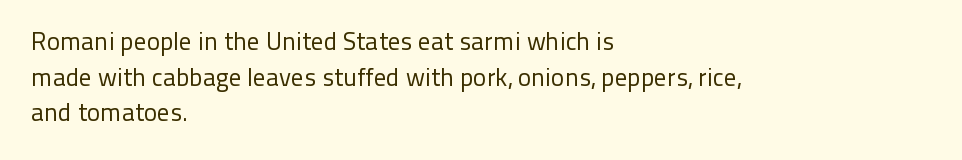
{"italic": "no", "bold": "no", "underline": "no", "align": "left", "line_spacing": "normal", "line_spacing_ratio": 1.43, "letter_spacing": "normal", "letter_spacing_em": 0.0, "glyph_px": 25}
